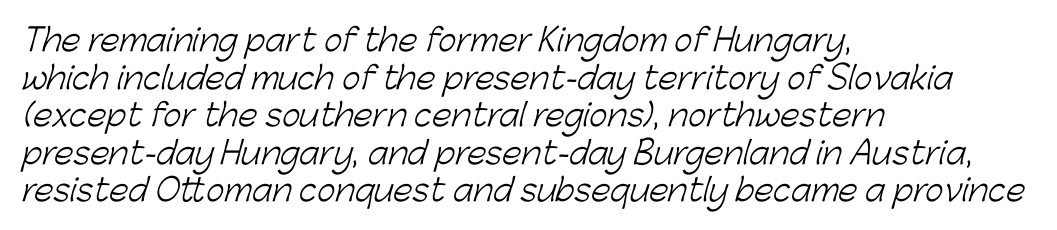
Q: Is the text bold? A: No.
Q: Is the typeface a serif or a sans-serif typeface? A: Sans-serif.
Q: Is the text underlined? A: No.
Q: How is the paragraph aligned? A: Left-aligned.
Q: Is the spacing between letters normal or unusually wide? A: Normal.
Q: Width (condensed, normal, or wide)? A: Normal.
Q: Stroke contrast? A: Low.
Q: x-height? A: Medium.
Q: Monospaced? A: No.
